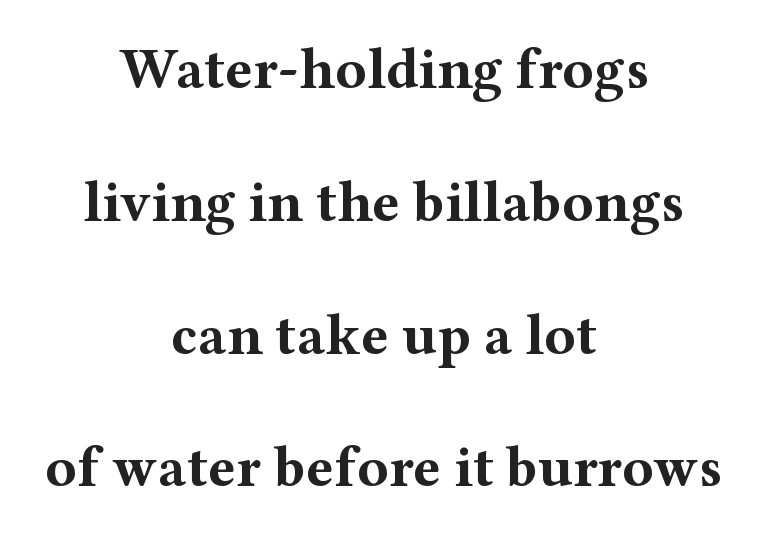
Q: Is the text bold? A: Yes.
Q: Is the text italic (slanted)? A: No, it is upright.
Q: Is the typeface a serif or a sans-serif typeface? A: Serif.
Q: Is the text underlined? A: No.
Q: How is the paragraph aligned? A: Centered.
Q: Is the spacing between letters normal or unusually wide? A: Normal.
Q: Is the spacing between lines tight, normal or loose? A: Loose.
Q: Width (condensed, normal, or wide)? A: Wide.
Q: Stroke contrast? A: Medium.
Q: x-height? A: Medium.
Q: Monospaced? A: No.
